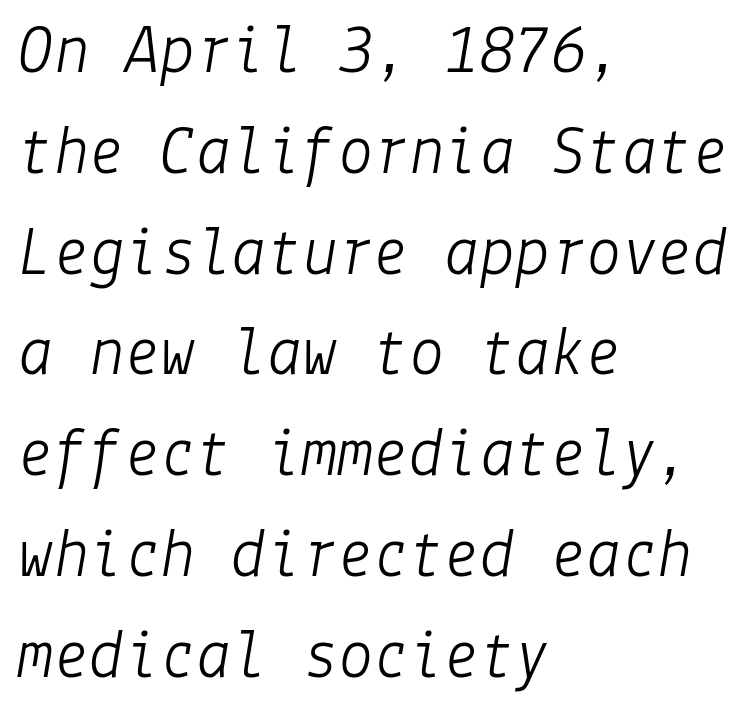
{"italic": "yes", "lean": "right", "slant_degrees": 9, "bold": "no", "weight": "light", "width": "normal", "stroke_contrast": "low", "x_height": "medium", "underline": "no", "align": "left", "line_spacing": "normal", "line_spacing_ratio": 1.42, "letter_spacing": "normal", "letter_spacing_em": 0.0, "glyph_px": 71}
